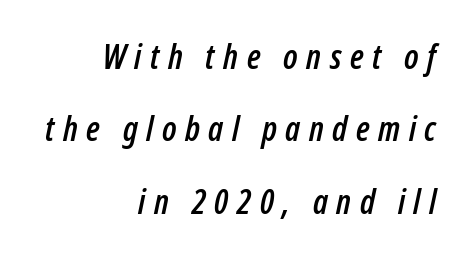
The setting favours the right margin, as signatures and pull-quotes sometimes do. Think of a printed novel: that variable character pitch is what you see here. The strip under each line holds only bare page. Look at the tracking — it's clearly loosened, letters drifting apart. A typesetter would call this leading open, well beyond the default. The face used here has a pronounced slope to its letters.
